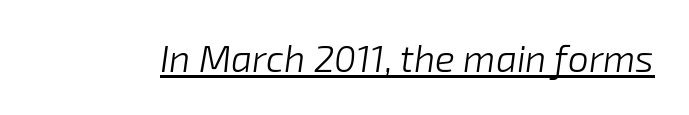
{"italic": "yes", "lean": "right", "slant_degrees": 8, "bold": "no", "weight": "light", "width": "normal", "stroke_contrast": "low", "x_height": "medium", "monospaced": "no", "underline": "yes", "letter_spacing": "normal", "letter_spacing_em": 0.0, "glyph_px": 37}
